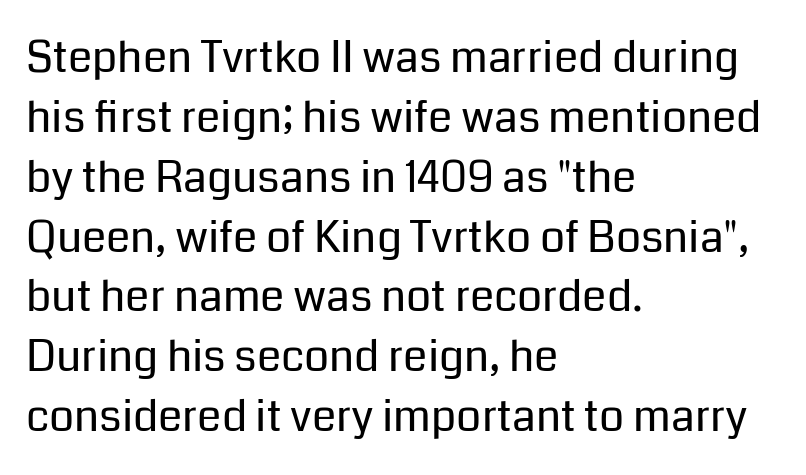
{"serif": "no", "italic": "no", "bold": "no", "weight": "regular", "width": "normal", "stroke_contrast": "low", "x_height": "medium", "monospaced": "no", "underline": "no", "align": "left", "line_spacing": "normal", "line_spacing_ratio": 1.36, "letter_spacing": "normal", "letter_spacing_em": 0.0, "glyph_px": 44}
